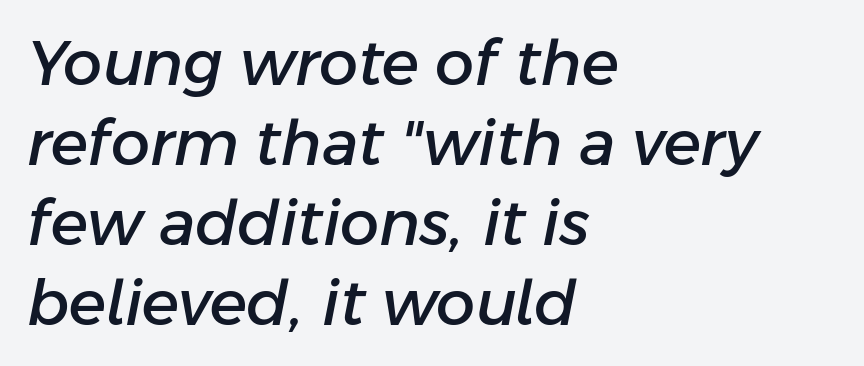
The image shows 62 px text type, italic (leaning right); set left-aligned, normal line spacing (1.29x), normal letter spacing, not underlined; low stroke contrast and a medium x-height.
